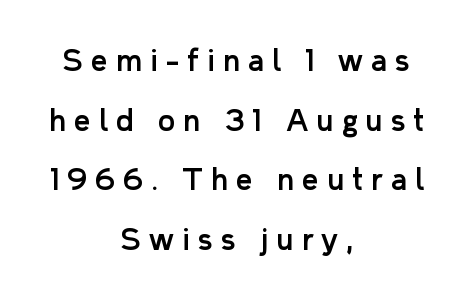
Nope, no serifs anywhere on these letters. Posture: straight, roman, zero tilt. The space directly below the letters is spotless. Is the block centered? Yes — each line is placed symmetrically about the middle. Spacing between characters has been opened up far beyond the box default. Varying glyph widths throughout — classic text-font behaviour.
